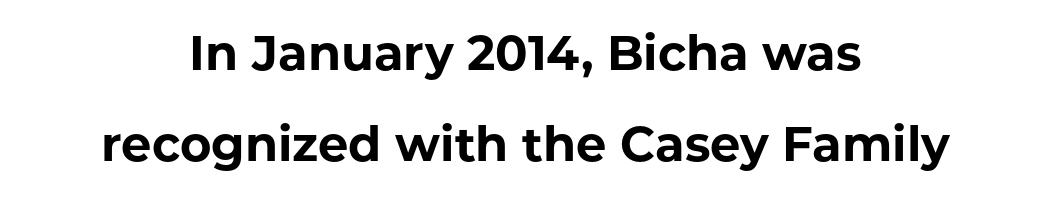
{"serif": "no", "italic": "no", "bold": "yes", "weight": "bold", "width": "normal", "stroke_contrast": "low", "x_height": "medium", "monospaced": "no", "underline": "no", "align": "center", "line_spacing_ratio": 1.89, "letter_spacing": "normal", "letter_spacing_em": 0.0, "glyph_px": 48}
